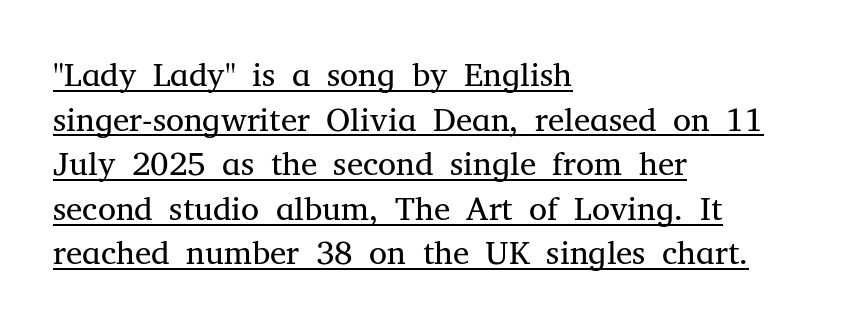
Q: Is the text bold? A: No.
Q: Is the text italic (slanted)? A: No, it is upright.
Q: Is the typeface a serif or a sans-serif typeface? A: Serif.
Q: Is the text underlined? A: Yes.
Q: How is the paragraph aligned? A: Left-aligned.
Q: Is the spacing between letters normal or unusually wide? A: Normal.
Q: Is the spacing between lines tight, normal or loose? A: Normal.
Q: Width (condensed, normal, or wide)? A: Normal.
Q: Stroke contrast? A: Medium.
Q: x-height? A: Medium.
Q: Monospaced? A: No.
